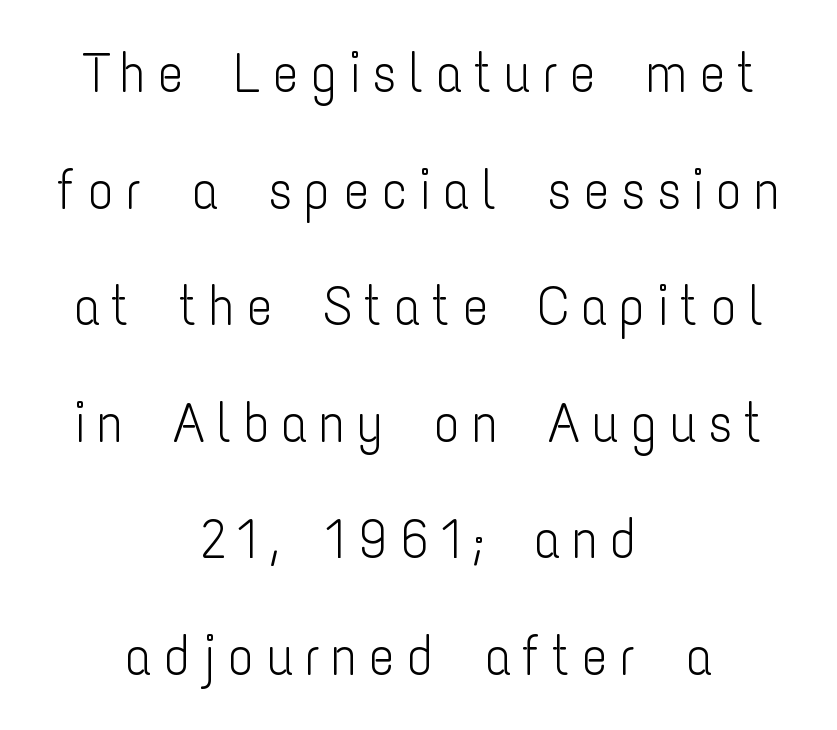
Each word looks stretched out because of the extra space between its letters. This sample has the flowing, uneven cadence of proportional lettering. Lines of text with bare space underneath. Vertical stems look standard width or narrower in stroke. The letters stand upright; this is a roman face.
